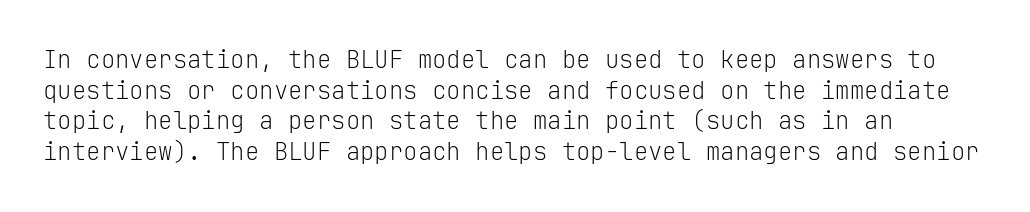
The image shows 24 px text type, upright; set normal line spacing (1.28x), normal letter spacing, not underlined.
